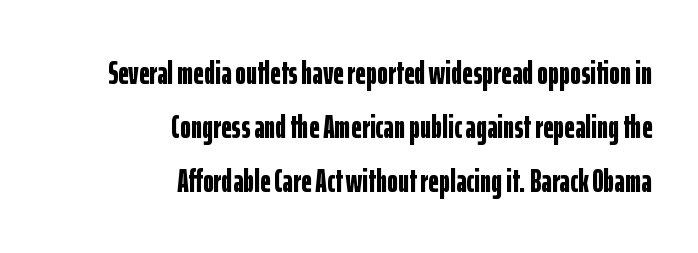
{"serif": "no", "italic": "no", "bold": "yes", "weight": "bold", "width": "condensed", "stroke_contrast": "low", "x_height": "medium", "monospaced": "no", "underline": "no", "align": "right", "line_spacing": "normal", "line_spacing_ratio": 1.63, "letter_spacing": "normal", "letter_spacing_em": 0.0, "glyph_px": 33}
